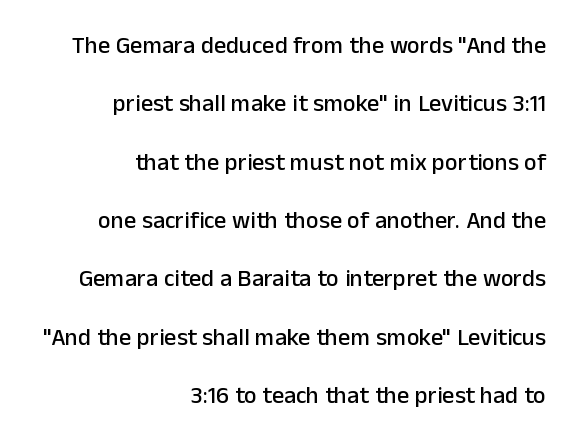
Horizontal alignment here is rightward, an uncommon choice for prose. Summary of vertical rhythm: relaxed, with wide interline spacing. Tracking here is standard; glyphs follow each other at the usual distance. It's the straight-up-and-down kind of type. The space beneath each line is pristine and unruled.
